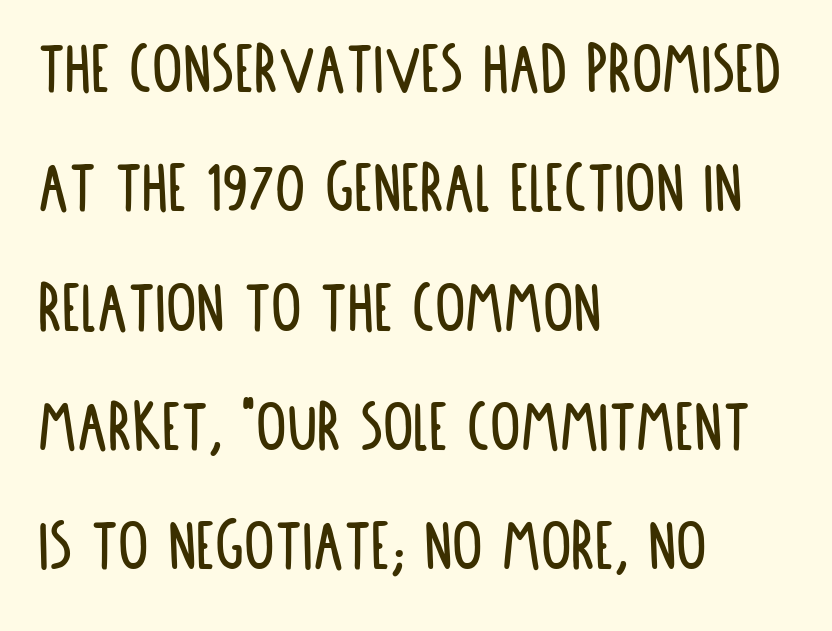
The space beneath each line is pristine and unruled. Does the lettering tilt? It doesn't — this is upright. Every row of glyphs begins at an identical x-position on the left. Spacing verdict: proportional, widths tailored to each character. Letter spacing: default.
